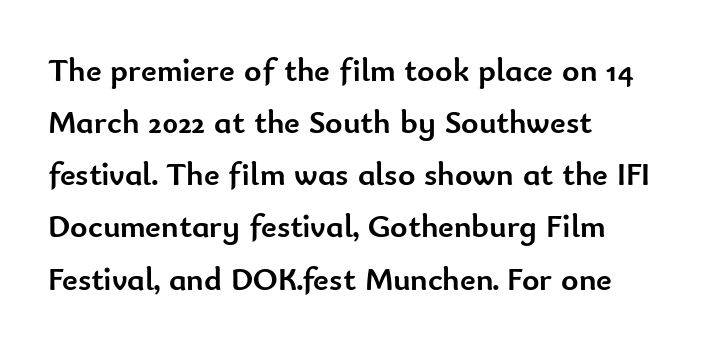
The rendering uses a bold face; every stroke is thick and dark. A bare baseline throughout the passage. Nothing sits at the stroke ends, so this counts as sans-serif. These lines stack with their left ends in a neat column. A normal amount of white space separates one row of letters from the next. Vertical strokes here are truly vertical.
